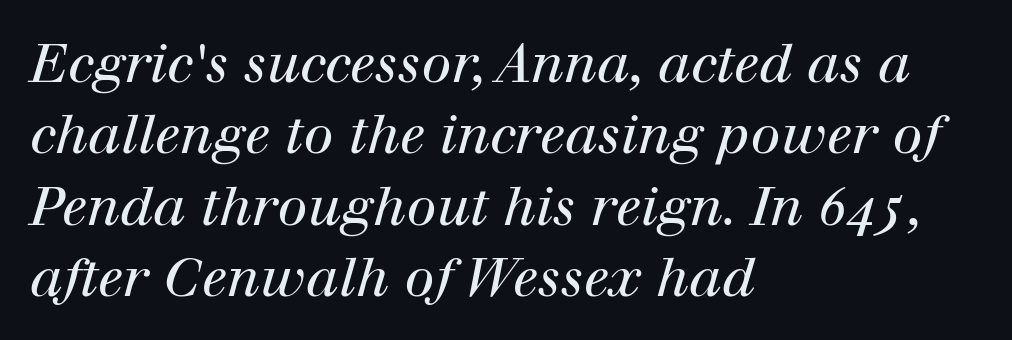
{"serif": "yes", "italic": "yes", "lean": "right", "slant_degrees": 12, "bold": "no", "weight": "regular", "width": "normal", "stroke_contrast": "high", "x_height": "medium", "monospaced": "no", "underline": "no", "align": "left", "line_spacing": "normal", "line_spacing_ratio": 1.32, "letter_spacing": "normal", "letter_spacing_em": 0.0, "glyph_px": 54}
